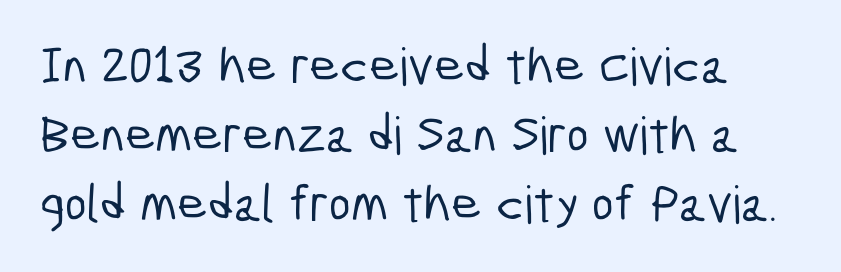
Q: Is the typeface a serif or a sans-serif typeface? A: Sans-serif.
Q: Is the text underlined? A: No.
Q: Is the spacing between letters normal or unusually wide? A: Normal.
Q: Is the spacing between lines tight, normal or loose? A: Normal.
Q: Width (condensed, normal, or wide)? A: Condensed.
Q: Stroke contrast? A: Low.
Q: x-height? A: Medium.
Q: Monospaced? A: No.
